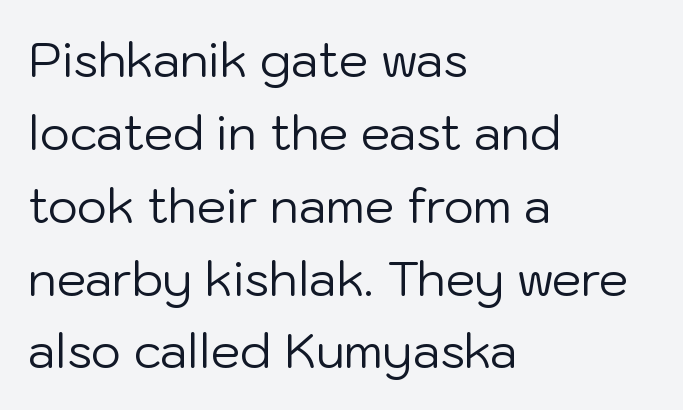
Only glyphs here, with clear space below each row. Weight class: somewhere from thin through regular. Do the characters align in a grid? No, the font is proportional. A typesetter would label this face a sans. How would I describe the line gaps? Plain and ordinary. In terms of letterspacing, this is plain default setting.
